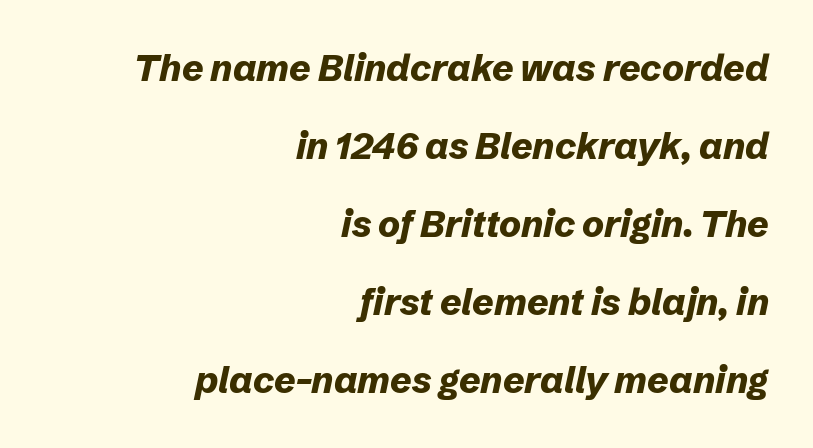
The image shows 37 px bold type, italic (leaning right); set right-aligned, loose line spacing (2.11x), normal letter spacing, not underlined; low stroke contrast and a medium x-height.
